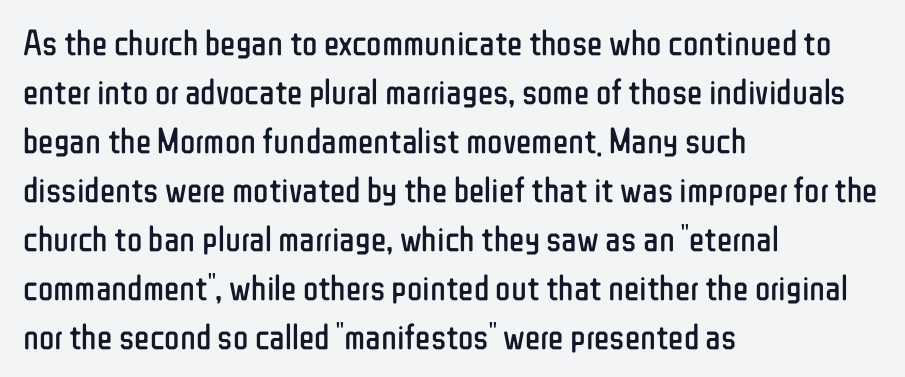
Underlining? Definitely not there. Rows of type keep a routine distance in the vertical direction. Spacing verdict: proportional, widths tailored to each character. Notice how the stems are strictly vertical — no italics here. Typographically, this falls in the sans-serif category. On a weight scale, this lands at 450 or below.
